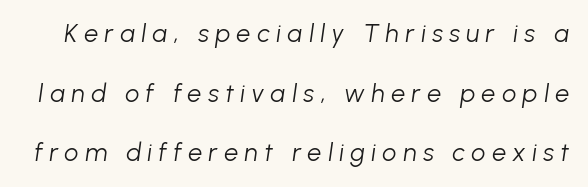
Q: Is the text bold? A: No.
Q: Is the text italic (slanted)? A: Yes, it leans right by about 8 degrees.
Q: Is the text underlined? A: No.
Q: Is the spacing between letters normal or unusually wide? A: Unusually wide.
Q: Is the spacing between lines tight, normal or loose? A: Loose.
